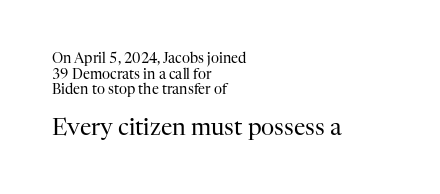
The image shows 23 px text type, upright; set left-aligned, tight line spacing (1.11x), normal letter spacing, not underlined; the second (bottom) block is 1.64x larger.
